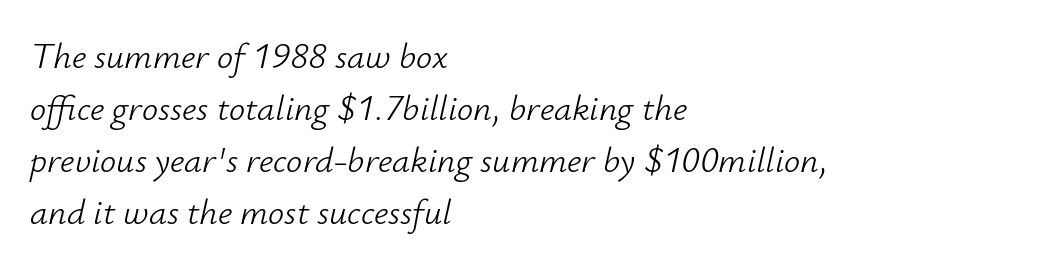
{"italic": "yes", "lean": "right", "slant_degrees": 12, "bold": "no", "weight": "light", "width": "normal", "stroke_contrast": "low", "x_height": "small", "monospaced": "no", "underline": "no", "align": "left", "line_spacing": "normal", "line_spacing_ratio": 1.44, "letter_spacing": "normal", "letter_spacing_em": 0.0, "glyph_px": 36}
